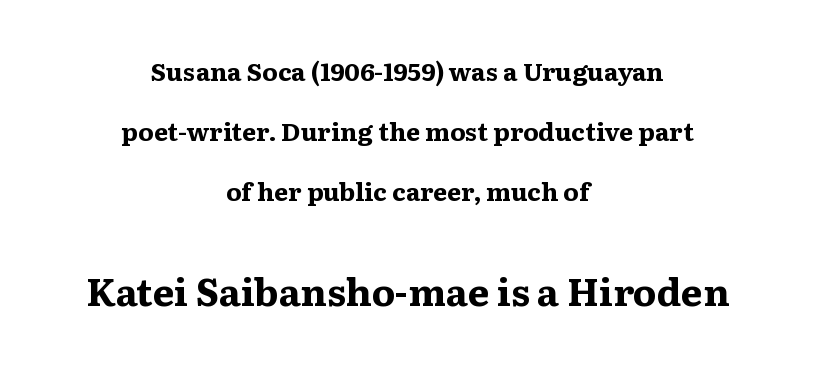
{"serif": "yes", "italic": "no", "bold": "yes", "weight": "bold", "width": "wide", "stroke_contrast": "medium", "x_height": "medium", "monospaced": "no", "underline": "no", "align": "center", "line_spacing": "loose", "line_spacing_ratio": 2.4, "letter_spacing": "normal", "letter_spacing_em": 0.0, "larger_block": "second", "size_ratio": 1.52, "glyph_px": 38}
